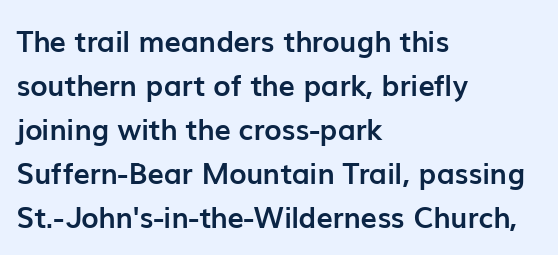
{"serif": "no", "italic": "no", "bold": "yes", "weight": "semibold", "width": "normal", "stroke_contrast": "low", "x_height": "medium", "monospaced": "no", "underline": "no", "align": "left", "line_spacing": "normal", "line_spacing_ratio": 1.52, "letter_spacing": "normal", "letter_spacing_em": 0.0, "glyph_px": 29}
